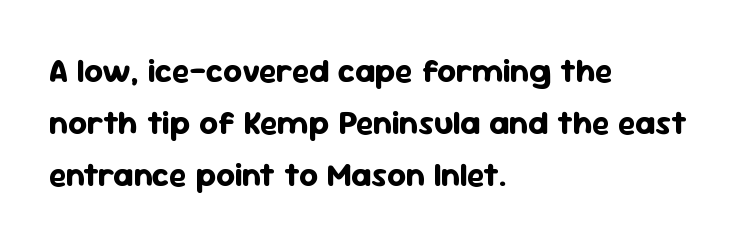
Q: Is the text bold? A: Yes.
Q: Is the text italic (slanted)? A: No, it is upright.
Q: Is the typeface a serif or a sans-serif typeface? A: Sans-serif.
Q: Is the text underlined? A: No.
Q: How is the paragraph aligned? A: Left-aligned.
Q: Is the spacing between letters normal or unusually wide? A: Normal.
Q: Is the spacing between lines tight, normal or loose? A: Normal.
Q: Width (condensed, normal, or wide)? A: Normal.
Q: Stroke contrast? A: Low.
Q: x-height? A: Medium.
Q: Monospaced? A: No.
